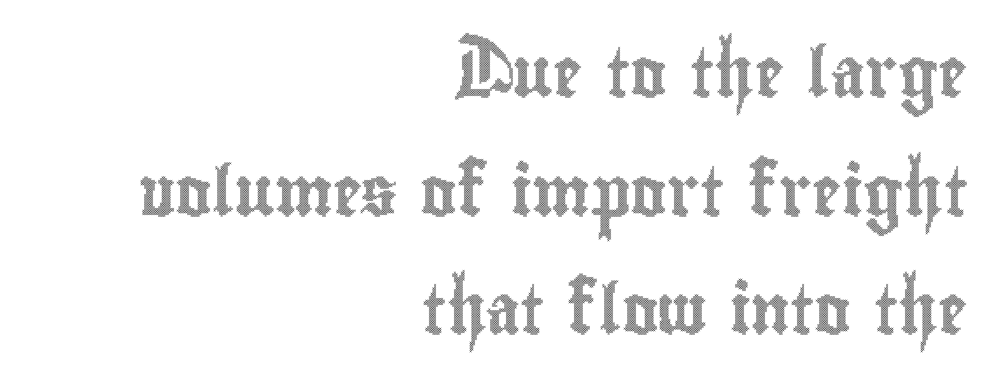
{"italic": "no", "width": "condensed", "x_height": "small", "monospaced": "no", "underline": "no", "align": "right", "line_spacing": "loose", "line_spacing_ratio": 2.42, "letter_spacing": "normal", "letter_spacing_em": 0.0, "glyph_px": 49}
